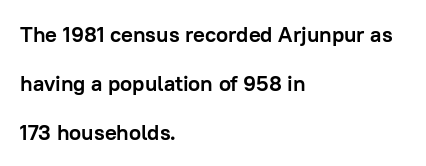
Descenders hang freely into open space. Quick note: interline space is abundant. Short note: letters normally spaced. Bold? Absolutely — the strokes are thick and heavy.
